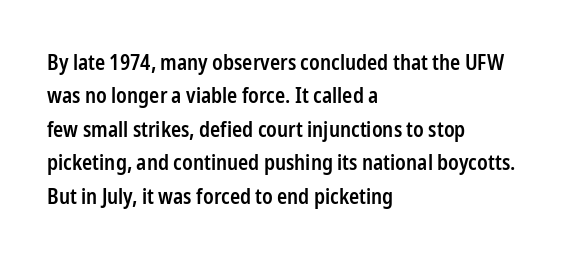
Q: Is the text bold? A: Semi-bold.
Q: Is the text italic (slanted)? A: No, it is upright.
Q: Is the text underlined? A: No.
Q: How is the paragraph aligned? A: Left-aligned.
Q: Is the spacing between letters normal or unusually wide? A: Normal.
Q: Is the spacing between lines tight, normal or loose? A: Normal.
